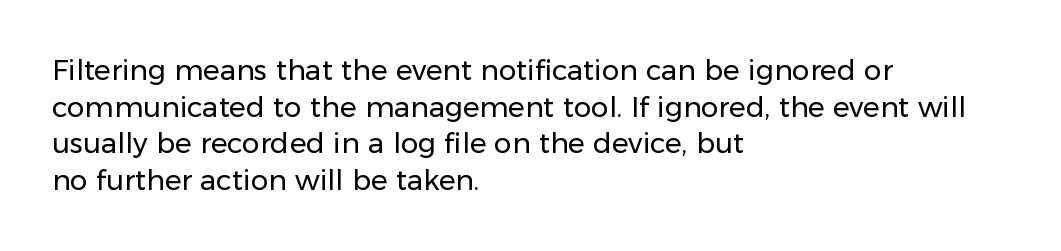
The image shows 28 px regular-weight sans-serif type, upright; set left-aligned, normal line spacing (1.31x), normal letter spacing, not underlined; low stroke contrast and a medium x-height.
